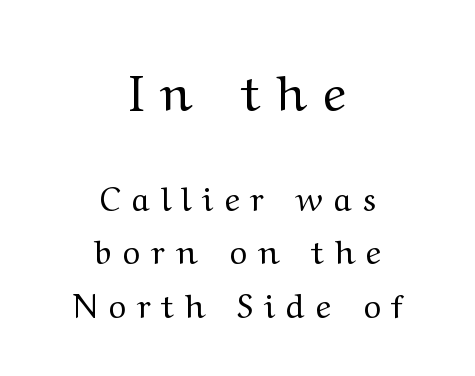
The image shows 50 px regular-weight, wide serif type, upright; set centered, normal line spacing (1.62x), unusually wide letter spacing (+0.33 em), not underlined; the first (top) block is 1.52x larger; medium stroke contrast and a medium x-height.
